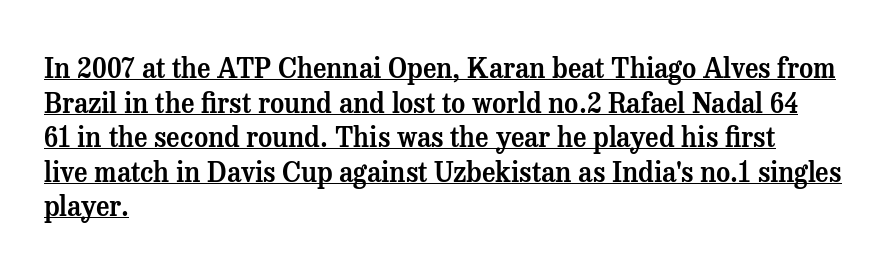
Q: Is the text italic (slanted)? A: No, it is upright.
Q: Is the text underlined? A: Yes.
Q: How is the paragraph aligned? A: Left-aligned.
Q: Is the spacing between letters normal or unusually wide? A: Normal.
Q: Is the spacing between lines tight, normal or loose? A: Normal.
